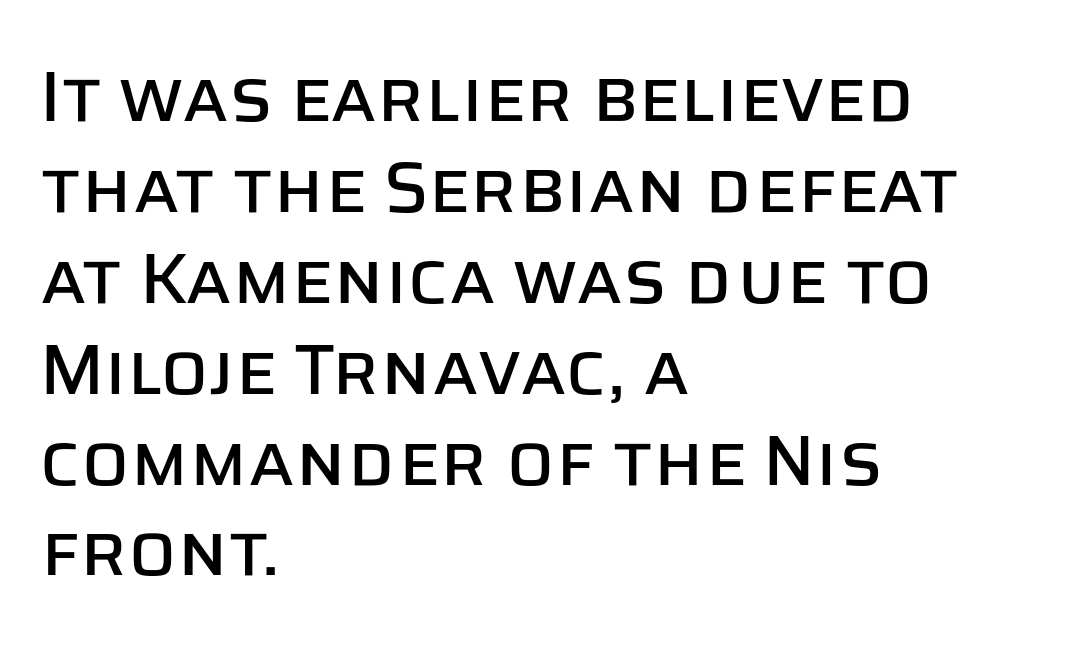
Q: Is the text italic (slanted)? A: No, it is upright.
Q: Is the typeface a serif or a sans-serif typeface? A: Sans-serif.
Q: Is the text underlined? A: No.
Q: How is the paragraph aligned? A: Left-aligned.
Q: Is the spacing between letters normal or unusually wide? A: Normal.
Q: Is the spacing between lines tight, normal or loose? A: Normal.
Q: Width (condensed, normal, or wide)? A: Normal.
Q: Stroke contrast? A: Low.
Q: x-height? A: Large.
Q: Monospaced? A: No.
